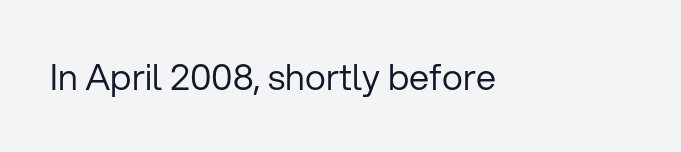
The image shows 36 px regular-weight sans-serif type, upright; set normal letter spacing, not underlined; low stroke contrast and a medium x-height.
